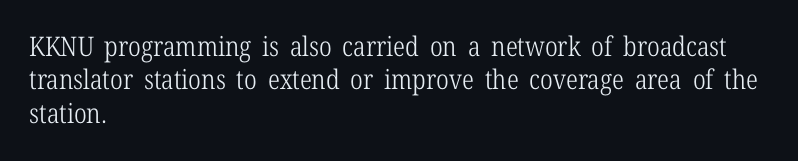
No letter is thick-stroked: the sample isn't bold. This rendering leaves character spacing at its baseline value. A bare baseline throughout the passage. Line beginnings align vertically; line endings do not. This sample uses an upright cut, with every glyph sitting square on the baseline.
